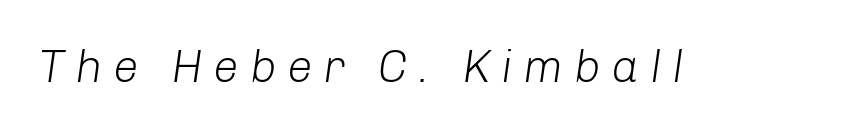
Bold? No — there's no thickening of the strokes. The face used here has a pronounced slope to its letters. The face used here is proportionally spaced, like ordinary book or web type. Characters follow at a spacing far wider than the type designer built in. Honestly, there is no underline to notice here at all.
